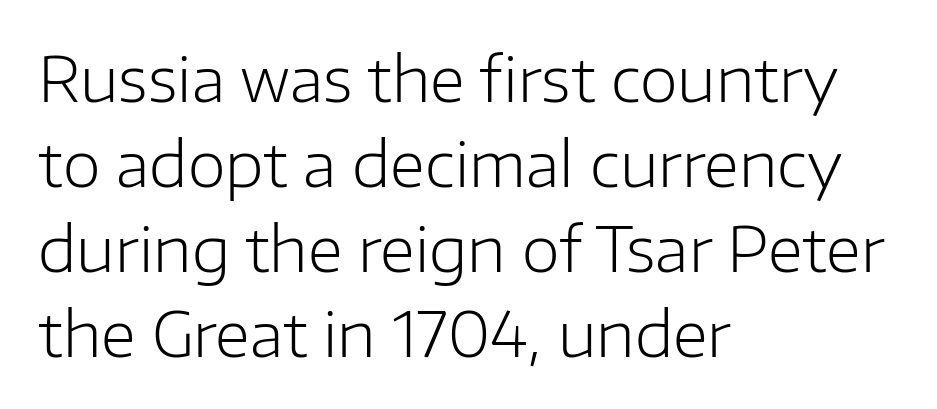
Q: Is the text bold? A: No.
Q: Is the text italic (slanted)? A: No, it is upright.
Q: Is the typeface a serif or a sans-serif typeface? A: Sans-serif.
Q: Is the text underlined? A: No.
Q: How is the paragraph aligned? A: Left-aligned.
Q: Is the spacing between letters normal or unusually wide? A: Normal.
Q: Is the spacing between lines tight, normal or loose? A: Normal.
Q: Width (condensed, normal, or wide)? A: Normal.
Q: Stroke contrast? A: Low.
Q: x-height? A: Medium.
Q: Monospaced? A: No.
